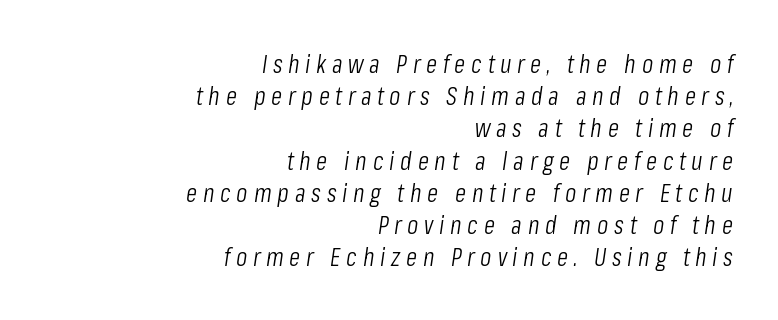
The image shows 26 px text type, italic (leaning right); set right-aligned, line spacing 1.24x, unusually wide letter spacing (+0.22 em), not underlined.
